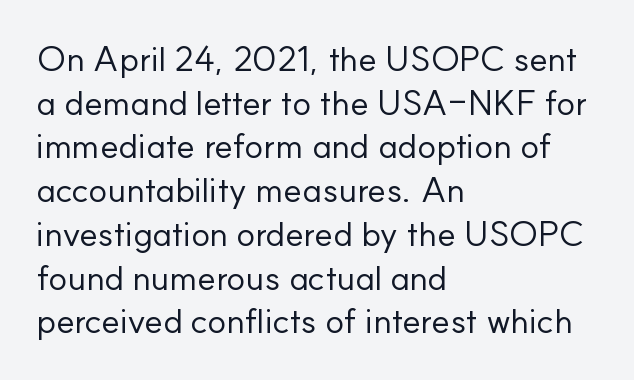
{"serif": "no", "italic": "no", "bold": "no", "weight": "regular", "width": "normal", "stroke_contrast": "low", "x_height": "small", "monospaced": "no", "underline": "no", "align": "left", "line_spacing": "normal", "line_spacing_ratio": 1.25, "letter_spacing": "normal", "letter_spacing_em": 0.0, "glyph_px": 35}
